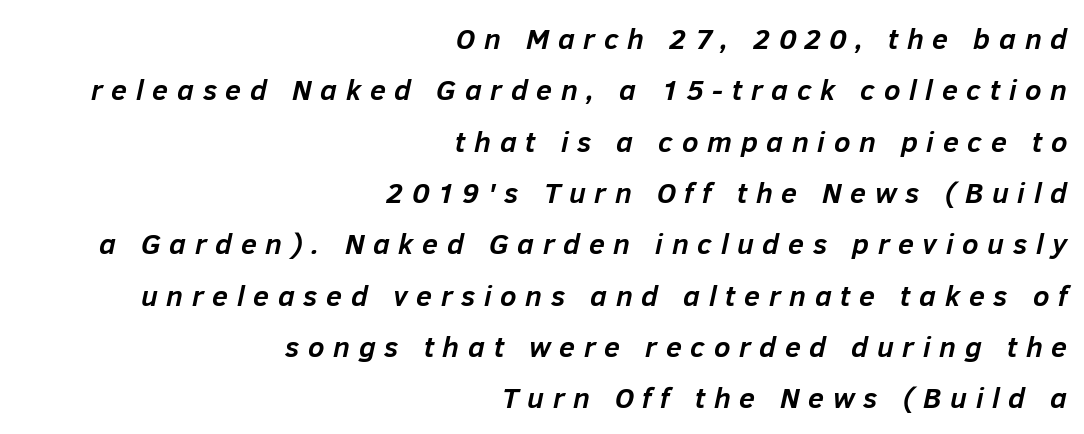
Q: Is the text bold? A: Yes.
Q: Is the text italic (slanted)? A: Yes, it leans right by about 12 degrees.
Q: Is the text underlined? A: No.
Q: How is the paragraph aligned? A: Right-aligned.
Q: Is the spacing between letters normal or unusually wide? A: Unusually wide.
Q: Width (condensed, normal, or wide)? A: Normal.
Q: Stroke contrast? A: Low.
Q: x-height? A: Medium.
Q: Monospaced? A: No.
